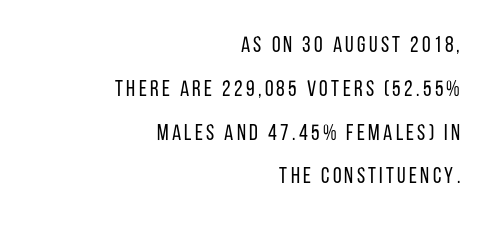
{"italic": "no", "bold": "no", "underline": "no", "align": "right", "line_spacing": "loose", "line_spacing_ratio": 1.99, "glyph_px": 22}
